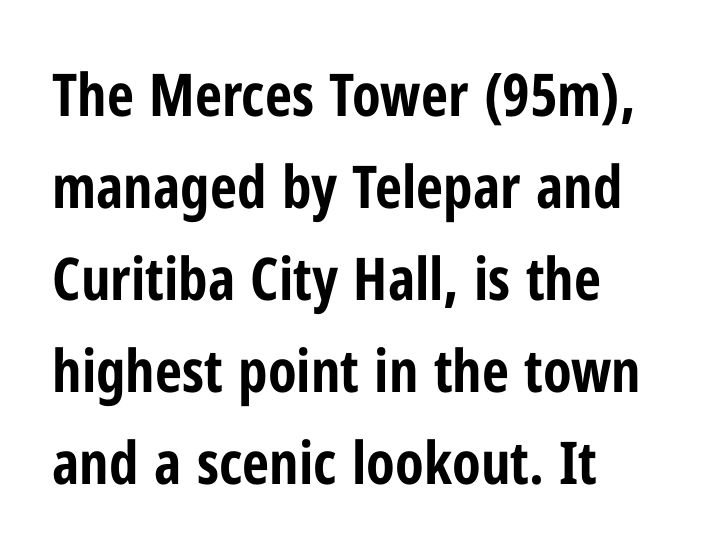
The image shows 59 px bold, condensed sans-serif type, upright; set left-aligned, normal line spacing (1.56x), normal letter spacing, not underlined; low stroke contrast and a medium x-height.
